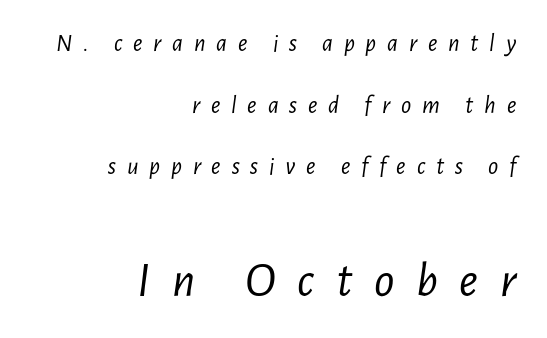
Q: Is the text bold? A: No.
Q: Is the text italic (slanted)? A: Yes, it leans right by about 7 degrees.
Q: Is the text underlined? A: No.
Q: How is the paragraph aligned? A: Right-aligned.
Q: Is the spacing between letters normal or unusually wide? A: Unusually wide.
Q: Is the spacing between lines tight, normal or loose? A: Loose.
Q: Which block of text is set in a larger size, the first (top) or the second (bottom)? A: The second (bottom) one.
Q: Width (condensed, normal, or wide)? A: Condensed.
Q: Stroke contrast? A: Low.
Q: x-height? A: Medium.
Q: Monospaced? A: No.
